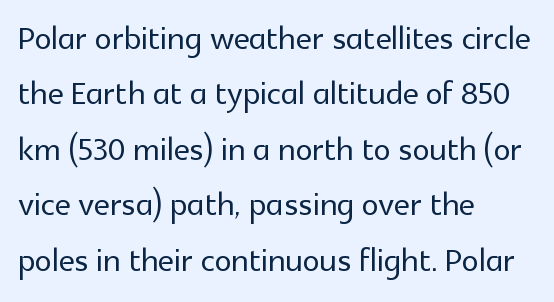
Any mark beneath the type? The region is blank. Is the block centered? No — it sits flush against the left margin. Each letter keeps its own natural width here, so spacing adapts to shape. This rendering employs a face without finishing strokes, i.e., a sans-serif. Italic: no, the glyphs are upright roman.
